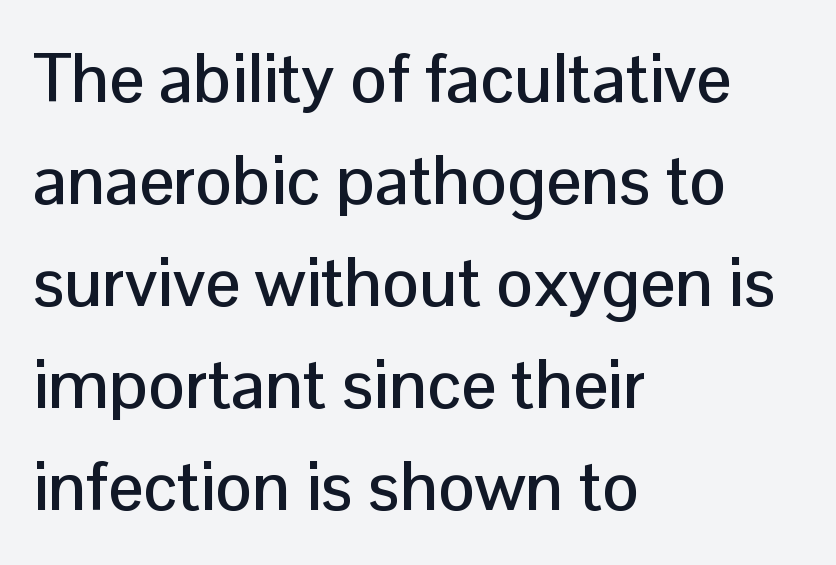
{"serif": "no", "italic": "no", "width": "normal", "stroke_contrast": "low", "x_height": "medium", "monospaced": "no", "underline": "no", "align": "left", "line_spacing": "normal", "line_spacing_ratio": 1.48, "letter_spacing": "normal", "letter_spacing_em": 0.0, "glyph_px": 69}
